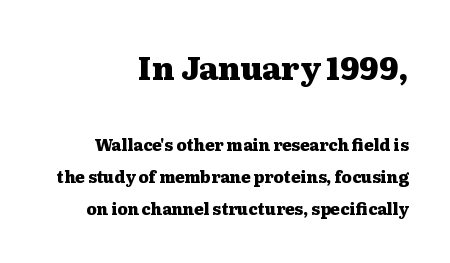
{"serif": "yes", "italic": "no", "bold": "yes", "weight": "heavy", "width": "wide", "stroke_contrast": "medium", "x_height": "medium", "monospaced": "no", "underline": "no", "align": "right", "line_spacing": "loose", "line_spacing_ratio": 2.01, "letter_spacing": "normal", "letter_spacing_em": 0.0, "larger_block": "first", "size_ratio": 2.0, "glyph_px": 32}
